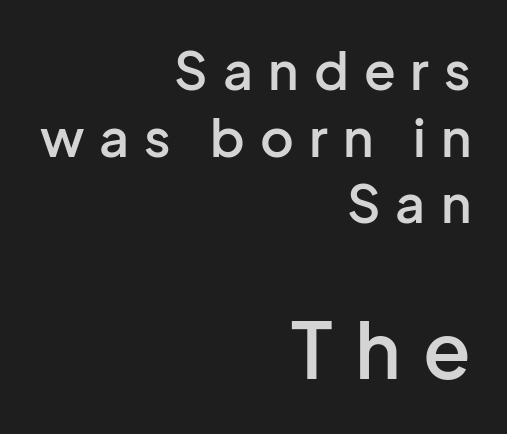
Q: Is the text bold? A: Semi-bold.
Q: Is the text italic (slanted)? A: No, it is upright.
Q: Is the typeface a serif or a sans-serif typeface? A: Sans-serif.
Q: Is the text underlined? A: No.
Q: How is the paragraph aligned? A: Right-aligned.
Q: Is the spacing between letters normal or unusually wide? A: Unusually wide.
Q: Is the spacing between lines tight, normal or loose? A: Normal.
Q: Which block of text is set in a larger size, the first (top) or the second (bottom)? A: The second (bottom) one.
Q: Width (condensed, normal, or wide)? A: Normal.
Q: Stroke contrast? A: Low.
Q: x-height? A: Medium.
Q: Monospaced? A: No.
